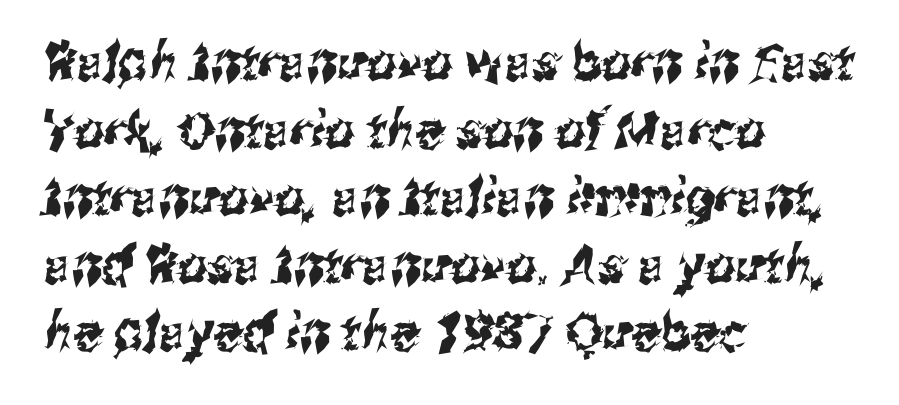
Each new line begins a customary step beneath the previous one. Do the characters align in a grid? No, the font is proportional. The letters carry no serifs — their stems end cleanly without finishing strokes. Each row of text sits above clean, open space.
